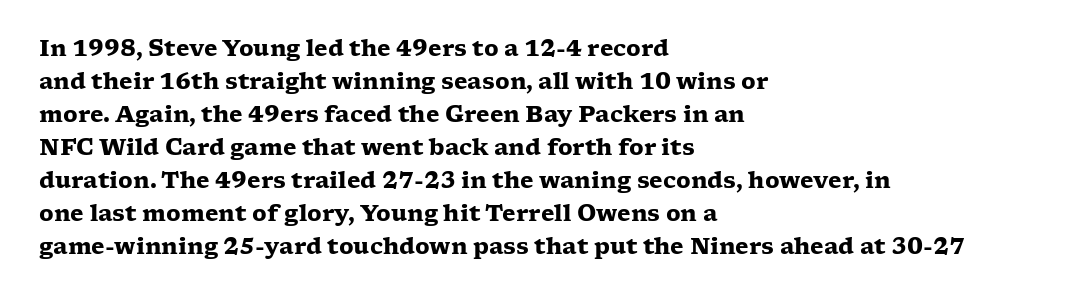
The image shows 22 px bold type, upright; set left-aligned, normal line spacing (1.5x), normal letter spacing, not underlined.
